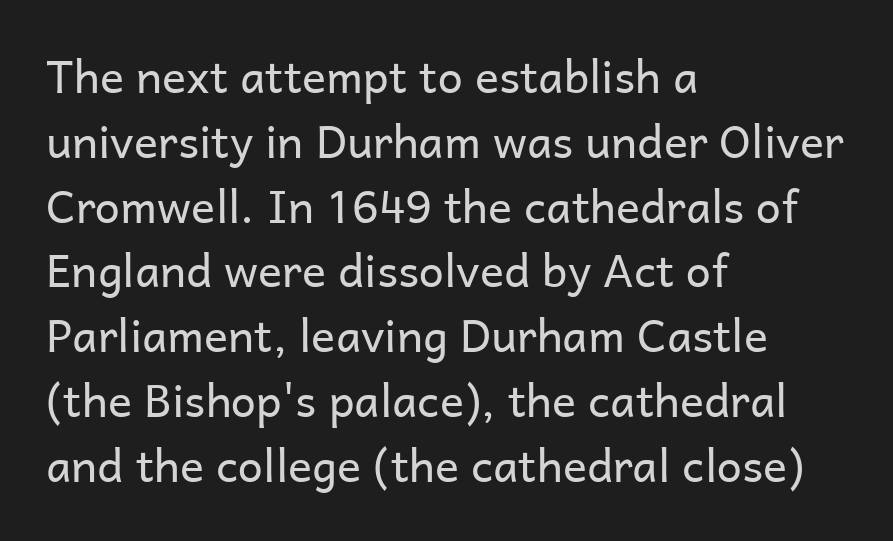
The image shows 45 px regular-weight sans-serif type, upright; set left-aligned, normal line spacing (1.44x), normal letter spacing, not underlined; low stroke contrast and a medium x-height.
